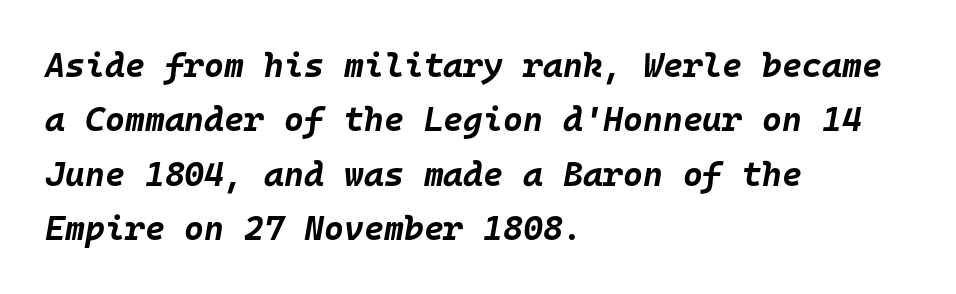
{"italic": "yes", "lean": "right", "slant_degrees": 10, "bold": "yes", "weight": "bold", "width": "normal", "stroke_contrast": "low", "x_height": "large", "monospaced": "yes", "underline": "no", "align": "left", "line_spacing": "normal", "line_spacing_ratio": 1.6, "letter_spacing": "normal", "letter_spacing_em": 0.0, "glyph_px": 34}
